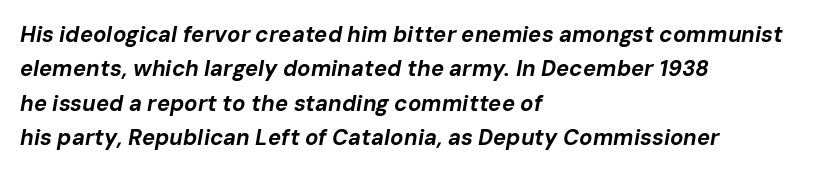
Tall strokes in this sample are angled rather than plumb. The line-height multiplier appears to be the usual default. No word sits above an underline. This sample uses plain, unmodified letter spacing. Left-aligned paragraph, ragged on the right. You'd pick this weight for a headline — it's a proper bold.
